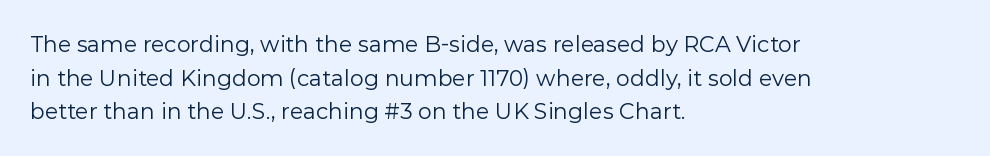
The image shows 22 px text type, upright; set left-aligned, normal line spacing (1.53x), normal letter spacing, not underlined.
